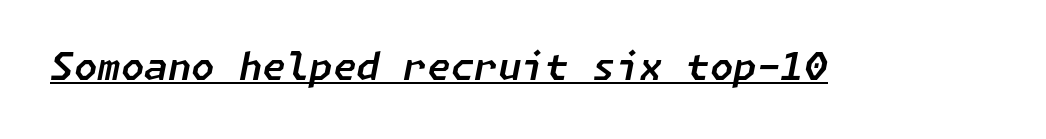
Compared with ordinary roman type, these characters are visibly tilted. Default kerning and tracking; the words read as compact shapes. Notice how a bar underscores the lettering throughout.
